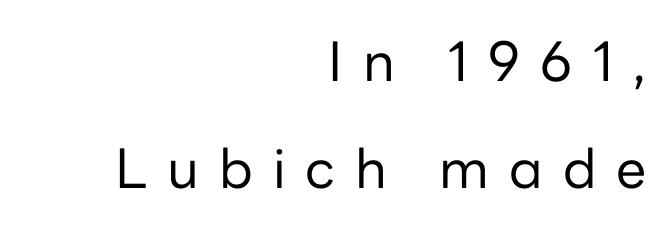
In terms of letterspacing, this is a distinctly airy, spread setting. One glance says open: line gaps are wider than usual. Characters remain perfectly vertical along every line. Type without underlining. This is sans-serif lettering, the kind often seen on screens and signage.
